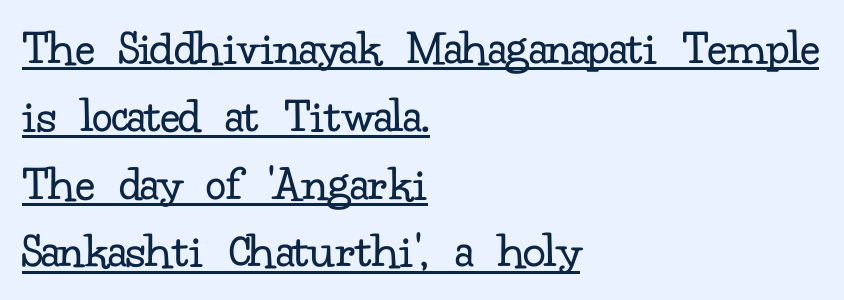
Q: Is the text bold? A: No.
Q: Is the text italic (slanted)? A: No, it is upright.
Q: Is the typeface a serif or a sans-serif typeface? A: Serif.
Q: Is the text underlined? A: Yes.
Q: How is the paragraph aligned? A: Left-aligned.
Q: Is the spacing between letters normal or unusually wide? A: Normal.
Q: Is the spacing between lines tight, normal or loose? A: Normal.
Q: Width (condensed, normal, or wide)? A: Normal.
Q: Stroke contrast? A: Low.
Q: x-height? A: Small.
Q: Monospaced? A: No.
